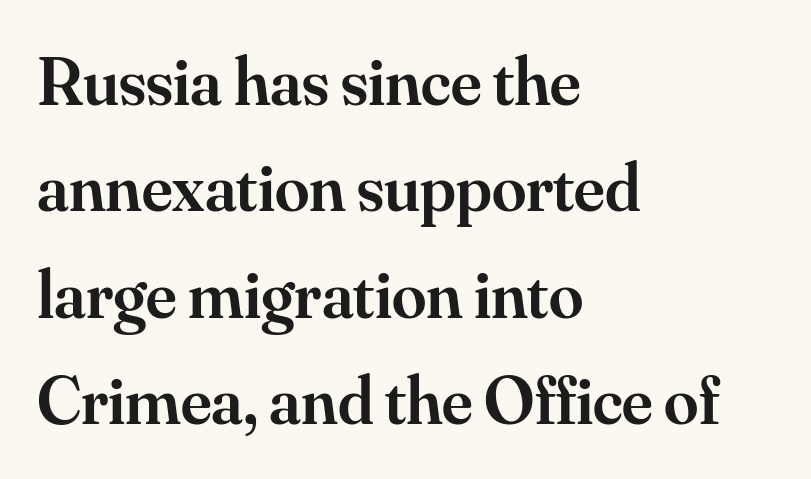
Q: Is the text bold? A: Semi-bold.
Q: Is the text italic (slanted)? A: No, it is upright.
Q: Is the typeface a serif or a sans-serif typeface? A: Serif.
Q: Is the text underlined? A: No.
Q: How is the paragraph aligned? A: Left-aligned.
Q: Is the spacing between letters normal or unusually wide? A: Normal.
Q: Is the spacing between lines tight, normal or loose? A: Normal.
Q: Width (condensed, normal, or wide)? A: Normal.
Q: Stroke contrast? A: Medium.
Q: x-height? A: Small.
Q: Monospaced? A: No.
